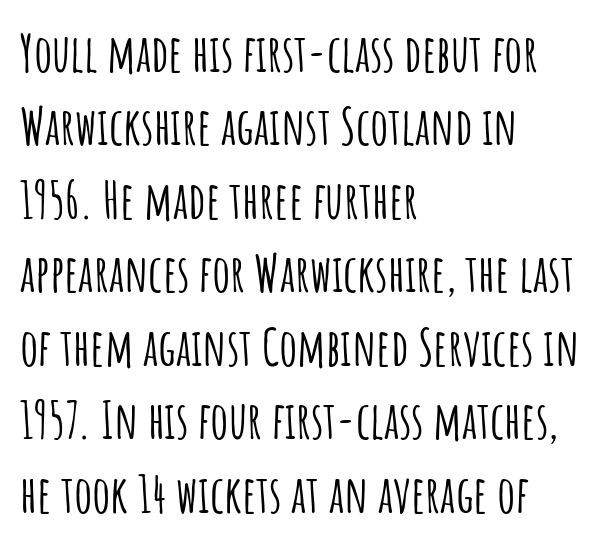
Q: Is the text italic (slanted)? A: No, it is upright.
Q: Is the typeface a serif or a sans-serif typeface? A: Sans-serif.
Q: Is the text underlined? A: No.
Q: How is the paragraph aligned? A: Left-aligned.
Q: Is the spacing between letters normal or unusually wide? A: Normal.
Q: Is the spacing between lines tight, normal or loose? A: Normal.
Q: Width (condensed, normal, or wide)? A: Condensed.
Q: Stroke contrast? A: Low.
Q: x-height? A: Large.
Q: Monospaced? A: No.
